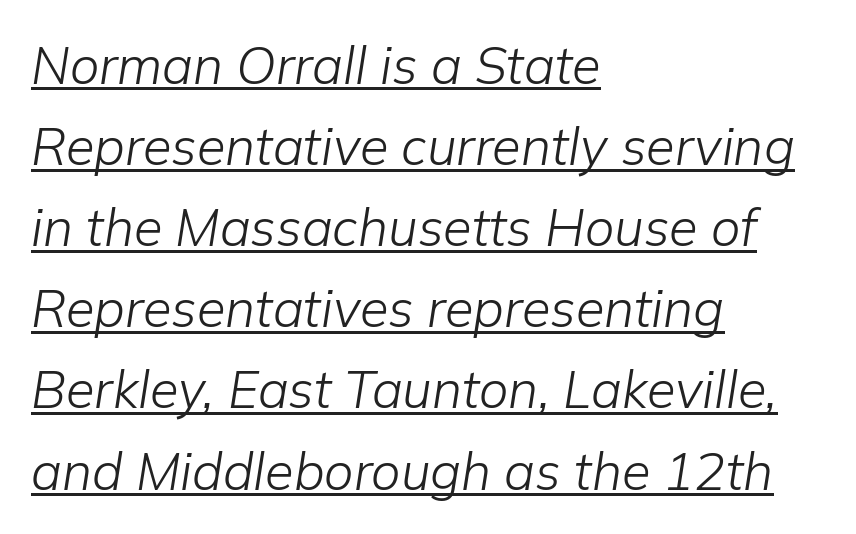
Q: Is the text bold? A: No.
Q: Is the text italic (slanted)? A: Yes, it leans right by about 9 degrees.
Q: Is the text underlined? A: Yes.
Q: How is the paragraph aligned? A: Left-aligned.
Q: Is the spacing between letters normal or unusually wide? A: Normal.
Q: Is the spacing between lines tight, normal or loose? A: Normal.
Q: Width (condensed, normal, or wide)? A: Normal.
Q: Stroke contrast? A: Low.
Q: x-height? A: Medium.
Q: Monospaced? A: No.
